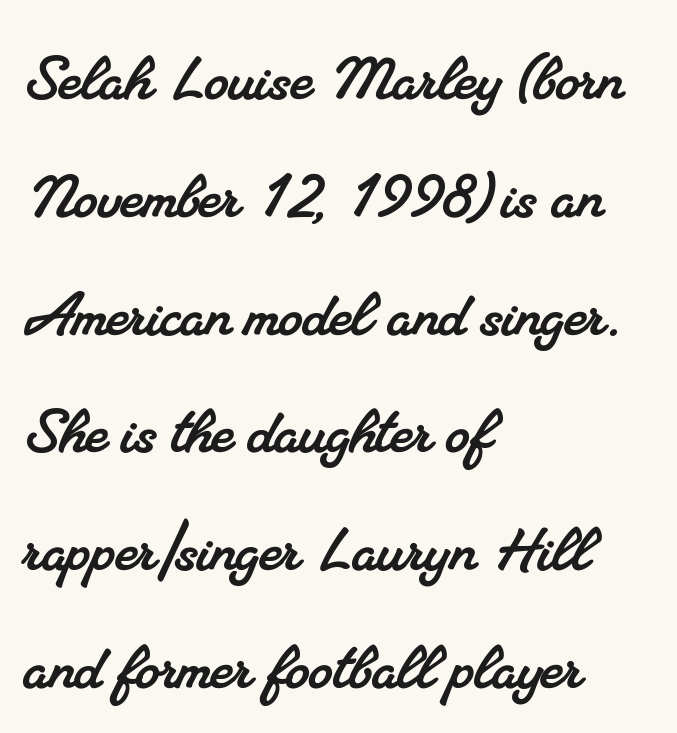
Q: Is the typeface a serif or a sans-serif typeface? A: Serif.
Q: Is the text underlined? A: No.
Q: How is the paragraph aligned? A: Left-aligned.
Q: Is the spacing between letters normal or unusually wide? A: Normal.
Q: Is the spacing between lines tight, normal or loose? A: Normal.
Q: Width (condensed, normal, or wide)? A: Normal.
Q: Stroke contrast? A: Medium.
Q: x-height? A: Small.
Q: Monospaced? A: No.
